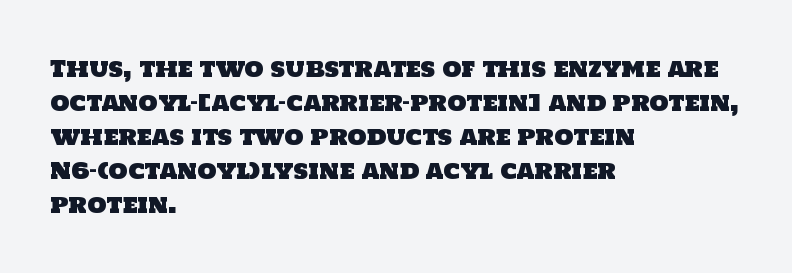
The image shows 22 px text type; set left-aligned, normal line spacing (1.54x), normal letter spacing, not underlined.
